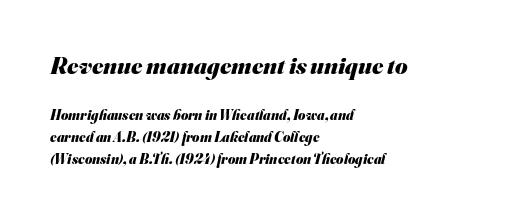
Beneath every word, the page is bare. There is no visible air inserted between adjacent glyphs. A student would call this left alignment; a typographer would say flush left, rag right. Of the two passages, the one on top uses the larger point size. The strokes are fattened all the way to bold.
